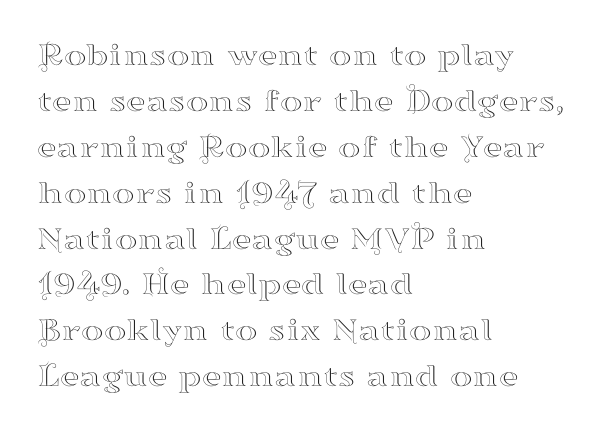
Q: Is the text italic (slanted)? A: No, it is upright.
Q: Is the typeface a serif or a sans-serif typeface? A: Serif.
Q: Is the text underlined? A: No.
Q: How is the paragraph aligned? A: Left-aligned.
Q: Is the spacing between letters normal or unusually wide? A: Normal.
Q: Is the spacing between lines tight, normal or loose? A: Normal.
Q: Width (condensed, normal, or wide)? A: Wide.
Q: Stroke contrast? A: High.
Q: x-height? A: Small.
Q: Monospaced? A: No.
